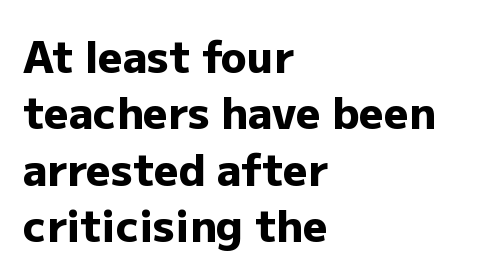
{"serif": "no", "italic": "no", "bold": "yes", "weight": "heavy", "width": "normal", "stroke_contrast": "low", "x_height": "medium", "monospaced": "no", "underline": "no", "align": "left", "line_spacing": "normal", "line_spacing_ratio": 1.31, "letter_spacing": "normal", "letter_spacing_em": 0.0, "glyph_px": 43}
